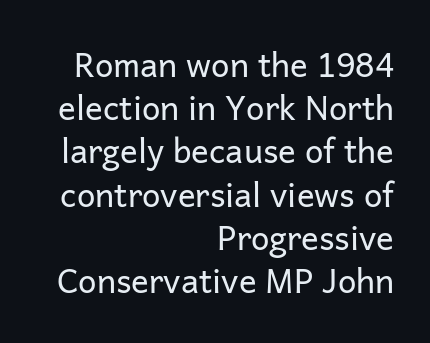
Ordinary non-slanted type is in use. Stems and bowls with no extra thickness — not bold. The lines sit at an ordinary, default distance from one another. How are the letters spaced? Ordinarily, with no added tracking. Looks like regular typesetting: each glyph gets only the width it needs. Honestly, there is no underline to notice here at all.
